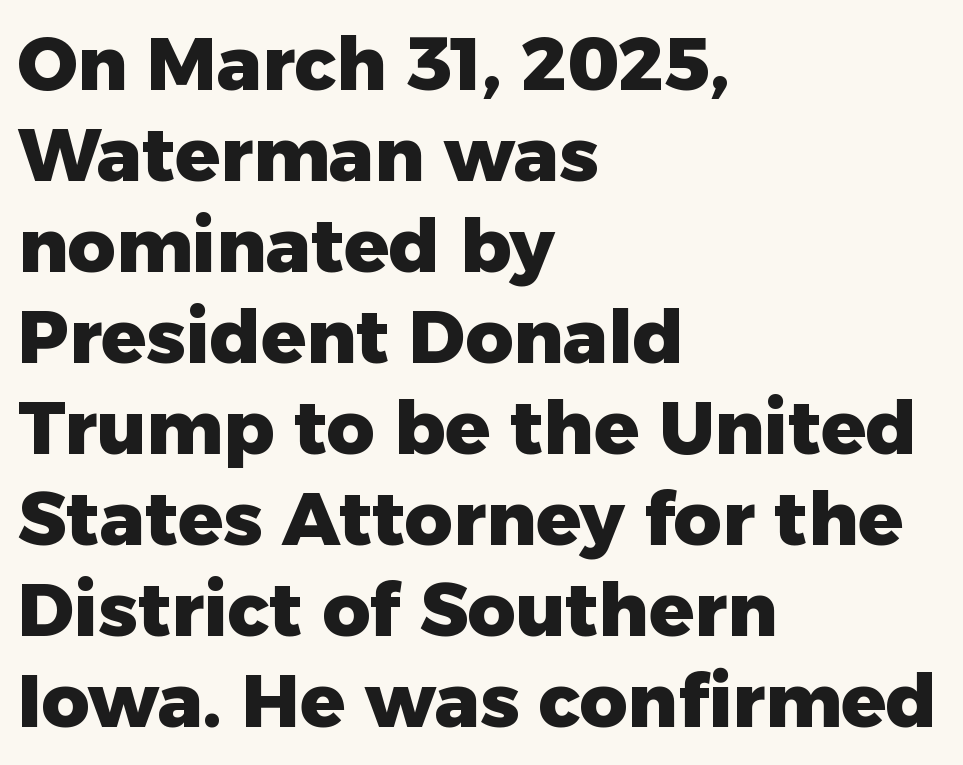
Q: Is the text bold? A: Yes.
Q: Is the text italic (slanted)? A: No, it is upright.
Q: Is the typeface a serif or a sans-serif typeface? A: Sans-serif.
Q: Is the text underlined? A: No.
Q: How is the paragraph aligned? A: Left-aligned.
Q: Is the spacing between letters normal or unusually wide? A: Normal.
Q: Width (condensed, normal, or wide)? A: Normal.
Q: Stroke contrast? A: Low.
Q: x-height? A: Medium.
Q: Monospaced? A: No.
